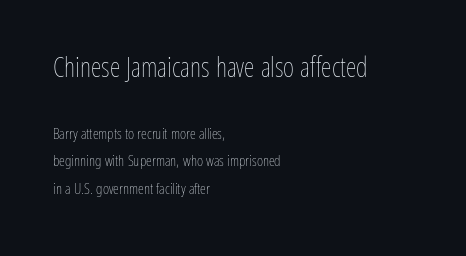
{"italic": "no", "bold": "no", "underline": "no", "align": "left", "line_spacing_ratio": 1.85, "letter_spacing": "normal", "letter_spacing_em": 0.0, "larger_block": "first", "size_ratio": 1.8, "glyph_px": 27}
